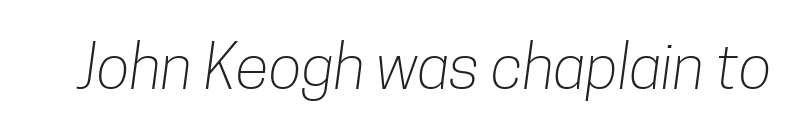
{"serif": "no", "bold": "no", "weight": "light", "width": "condensed", "stroke_contrast": "low", "x_height": "medium", "monospaced": "no", "underline": "no", "letter_spacing": "normal", "letter_spacing_em": 0.0, "glyph_px": 62}
